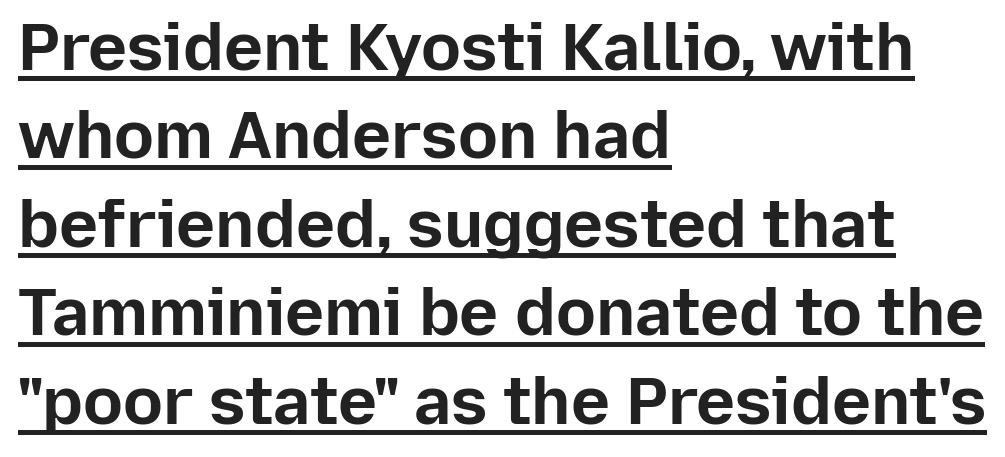
The image shows 66 px bold sans-serif type, upright; set left-aligned, normal line spacing (1.34x), normal letter spacing, underlined; low stroke contrast and a medium x-height.
